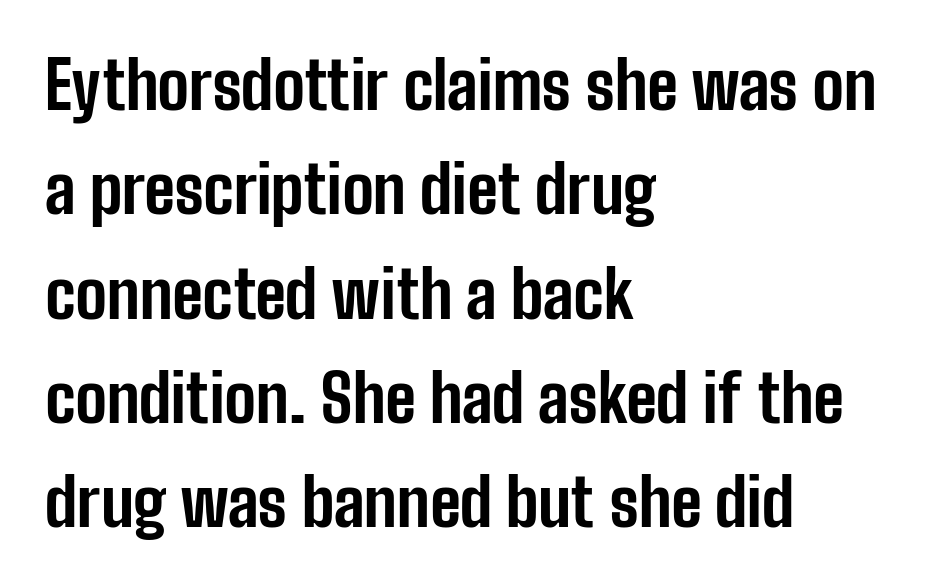
The image shows 66 px bold, condensed sans-serif type, upright; set left-aligned, normal line spacing (1.58x), normal letter spacing, not underlined; low stroke contrast and a medium x-height.
